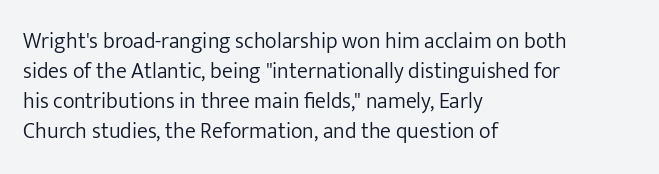
{"italic": "no", "bold": "no", "underline": "no", "align": "left", "line_spacing": "normal", "line_spacing_ratio": 1.37, "letter_spacing": "normal", "letter_spacing_em": 0.0, "glyph_px": 22}
